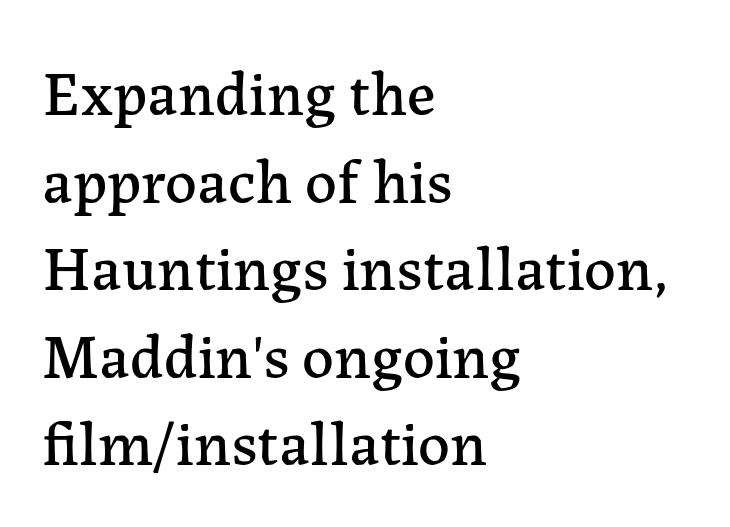
{"serif": "yes", "italic": "no", "width": "normal", "stroke_contrast": "low", "x_height": "medium", "monospaced": "no", "underline": "no", "align": "left", "line_spacing": "normal", "line_spacing_ratio": 1.39, "letter_spacing": "normal", "letter_spacing_em": 0.0, "glyph_px": 63}
